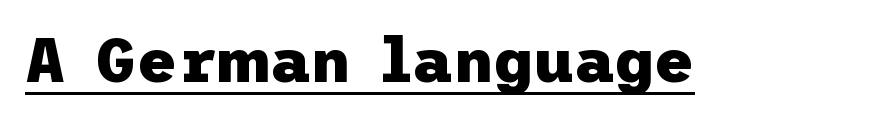
The image shows 62 px heavy sans-serif type, upright; set normal letter spacing, underlined; low stroke contrast and a medium x-height.
